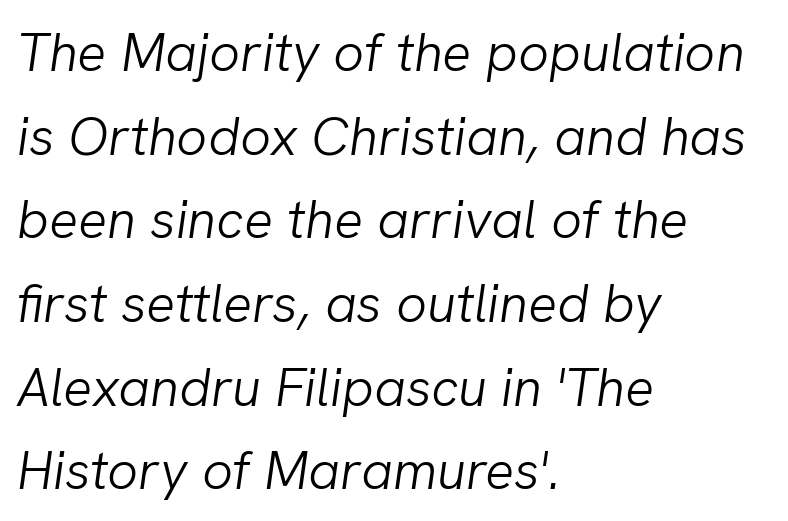
Stems and bowls with no extra thickness — not bold. Compared with ordinary roman type, these characters are visibly tilted. Default kerning and tracking; the words read as compact shapes. The face used here is proportionally spaced, like ordinary book or web type. A bare baseline throughout the passage. Regular leading.
